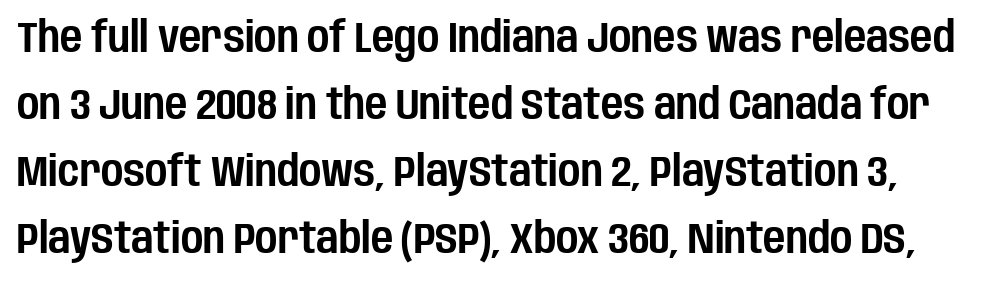
The image shows 43 px condensed sans-serif type, upright; set normal line spacing (1.56x), normal letter spacing, not underlined; low stroke contrast and a large x-height.
